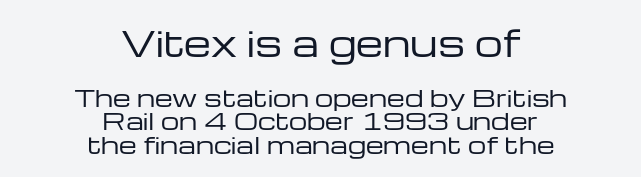
{"serif": "no", "italic": "no", "bold": "no", "weight": "regular", "width": "wide", "stroke_contrast": "low", "x_height": "medium", "monospaced": "no", "underline": "no", "align": "center", "line_spacing": "tight", "line_spacing_ratio": 1.02, "letter_spacing": "normal", "letter_spacing_em": 0.0, "larger_block": "first", "size_ratio": 1.52, "glyph_px": 35}
